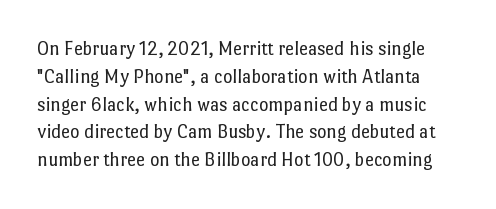
Q: Is the text bold? A: No.
Q: Is the text italic (slanted)? A: No, it is upright.
Q: Is the text underlined? A: No.
Q: Is the spacing between letters normal or unusually wide? A: Normal.
Q: Is the spacing between lines tight, normal or loose? A: Normal.
